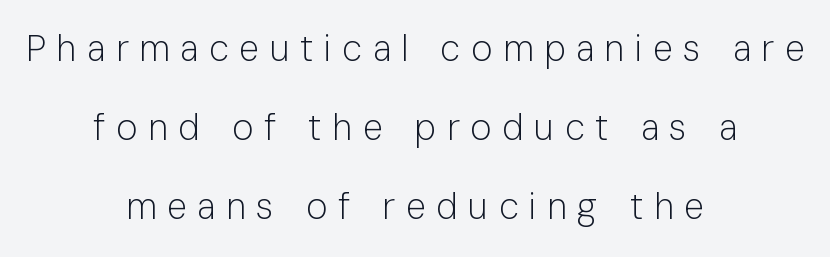
Rows of type keep a wide berth in the vertical direction. Tracking value appears strongly positive — letters spread wide. The designer went with a sans here, leaving each stem footless. Character widths vary here, with narrow letters taking less room than wide ones. Check the space under the baseline: it is left empty.
